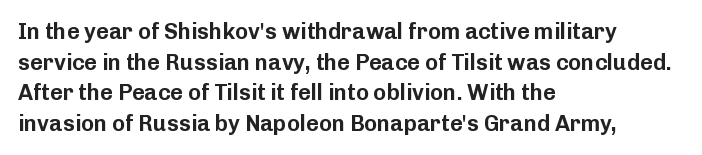
The image shows 22 px text type, upright; set left-aligned, normal line spacing (1.39x), normal letter spacing, not underlined.
